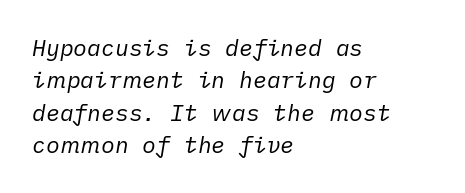
Q: Is the text bold? A: No.
Q: Is the text italic (slanted)? A: Yes, it leans right by about 10 degrees.
Q: Is the text underlined? A: No.
Q: How is the paragraph aligned? A: Left-aligned.
Q: Is the spacing between letters normal or unusually wide? A: Normal.
Q: Is the spacing between lines tight, normal or loose? A: Normal.
